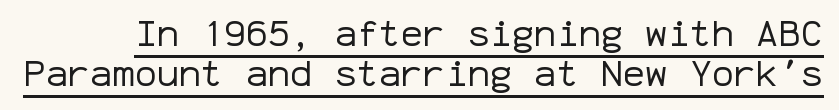
Q: Is the text bold? A: No.
Q: Is the text italic (slanted)? A: No, it is upright.
Q: Is the typeface a serif or a sans-serif typeface? A: Sans-serif.
Q: Is the text underlined? A: Yes.
Q: Is the spacing between letters normal or unusually wide? A: Normal.
Q: Is the spacing between lines tight, normal or loose? A: Tight.
Q: Width (condensed, normal, or wide)? A: Normal.
Q: Stroke contrast? A: Low.
Q: x-height? A: Medium.
Q: Monospaced? A: Yes.
